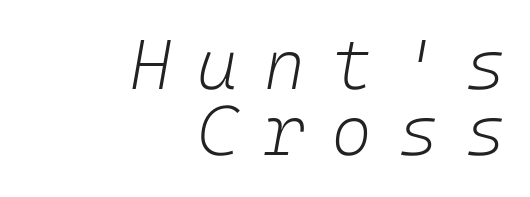
{"italic": "yes", "lean": "right", "slant_degrees": 10, "bold": "no", "weight": "light", "width": "normal", "stroke_contrast": "low", "x_height": "medium", "underline": "no", "align": "right", "line_spacing": "tight", "line_spacing_ratio": 0.95, "letter_spacing": "wide", "letter_spacing_em": 0.37, "glyph_px": 70}
